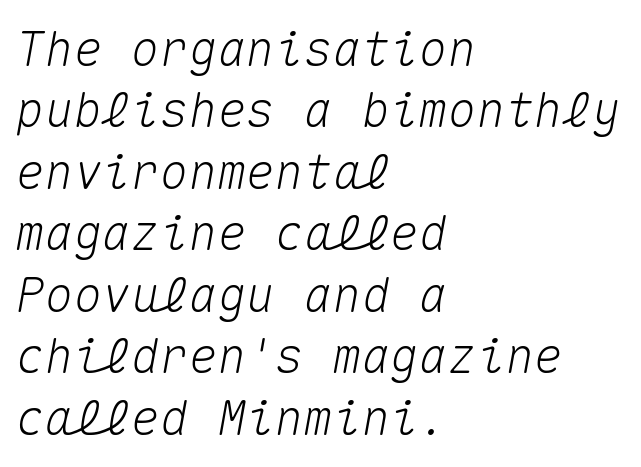
{"italic": "yes", "lean": "right", "slant_degrees": 10, "width": "normal", "stroke_contrast": "medium", "x_height": "medium", "monospaced": "yes", "underline": "no", "align": "left", "line_spacing": "normal", "line_spacing_ratio": 1.28, "letter_spacing": "normal", "letter_spacing_em": 0.0, "glyph_px": 48}
